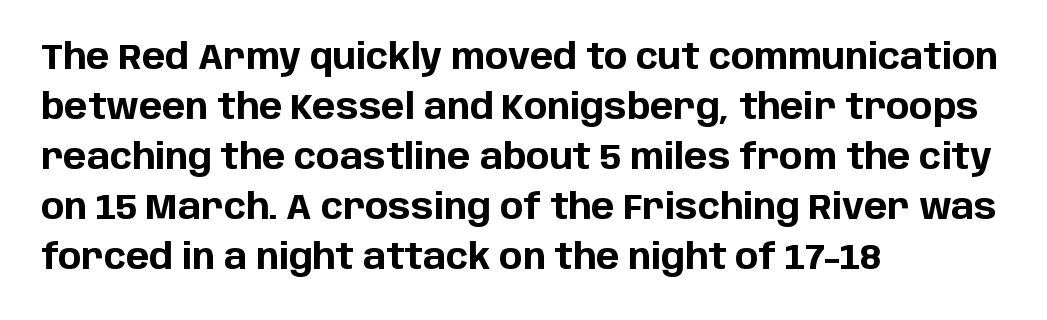
Q: Is the text bold? A: Yes.
Q: Is the text italic (slanted)? A: No, it is upright.
Q: Is the typeface a serif or a sans-serif typeface? A: Sans-serif.
Q: Is the text underlined? A: No.
Q: How is the paragraph aligned? A: Left-aligned.
Q: Is the spacing between letters normal or unusually wide? A: Normal.
Q: Is the spacing between lines tight, normal or loose? A: Normal.
Q: Width (condensed, normal, or wide)? A: Normal.
Q: Stroke contrast? A: Low.
Q: x-height? A: Large.
Q: Monospaced? A: No.
